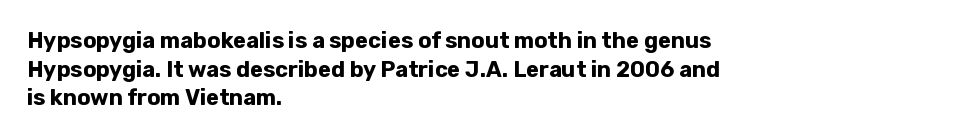
{"italic": "no", "bold": "yes", "underline": "no", "align": "left", "line_spacing": "normal", "line_spacing_ratio": 1.3, "letter_spacing": "normal", "letter_spacing_em": 0.0, "glyph_px": 22}
